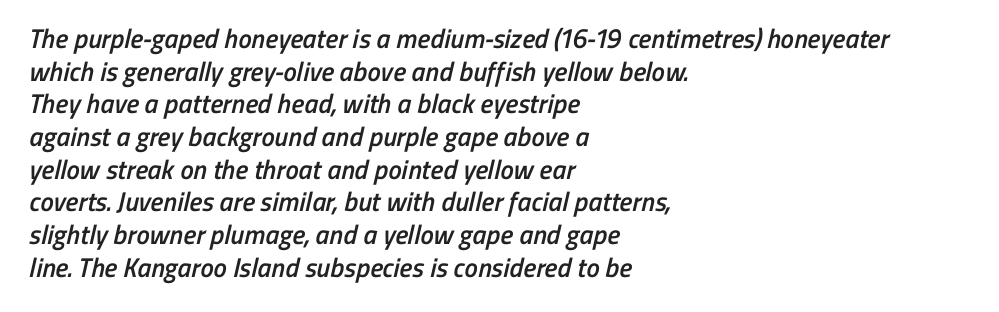
The paragraph shown leans on its left margin. The passage shown has conventional tracking throughout. Glance below the letters and you will spot only blank space. The letters are semibold — heavier than regular but short of a full bold.
